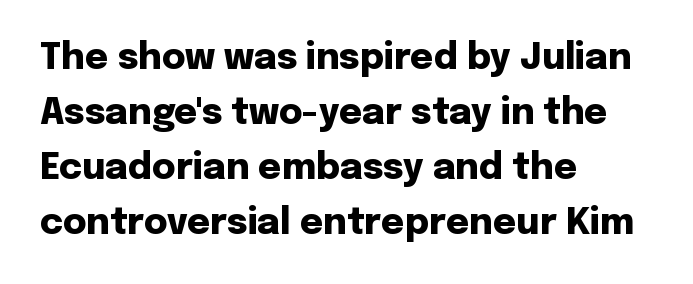
Q: Is the text bold? A: Yes.
Q: Is the text italic (slanted)? A: No, it is upright.
Q: Is the typeface a serif or a sans-serif typeface? A: Sans-serif.
Q: Is the text underlined? A: No.
Q: How is the paragraph aligned? A: Left-aligned.
Q: Is the spacing between letters normal or unusually wide? A: Normal.
Q: Is the spacing between lines tight, normal or loose? A: Normal.
Q: Width (condensed, normal, or wide)? A: Normal.
Q: Stroke contrast? A: Low.
Q: x-height? A: Medium.
Q: Monospaced? A: No.
